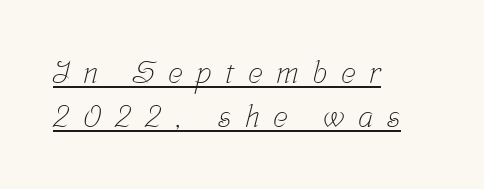
The typeface has the unassuming heft of standard copy or less. The face used here appears with an underline applied. Successive baselines arrive at the customary interval. Which margin do the lines hug? The left one — the right edge is uneven.
